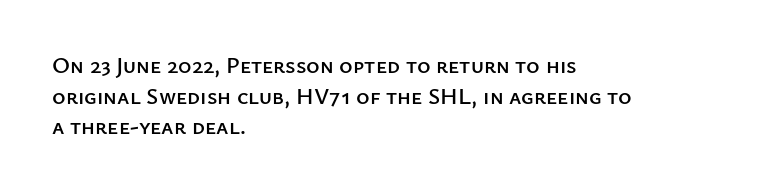
The image shows 23 px text type, upright; set left-aligned, normal line spacing (1.33x), normal letter spacing, not underlined.
